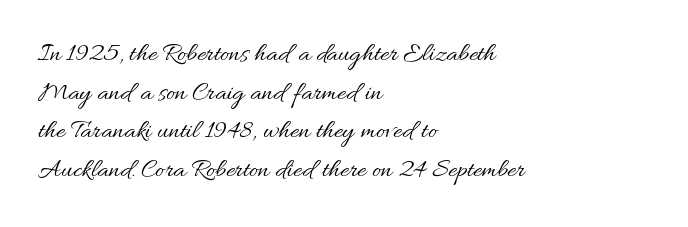
The image shows 27 px text type; set left-aligned, normal line spacing (1.43x), normal letter spacing, not underlined.
